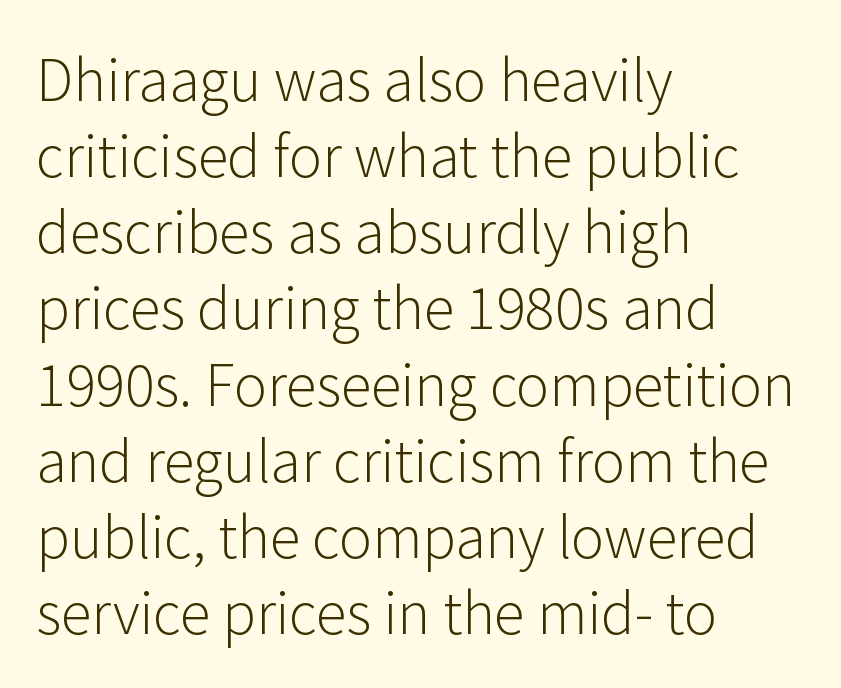
Q: Is the text bold? A: No.
Q: Is the text italic (slanted)? A: No, it is upright.
Q: Is the typeface a serif or a sans-serif typeface? A: Sans-serif.
Q: Is the text underlined? A: No.
Q: How is the paragraph aligned? A: Left-aligned.
Q: Is the spacing between letters normal or unusually wide? A: Normal.
Q: Is the spacing between lines tight, normal or loose? A: Normal.
Q: Width (condensed, normal, or wide)? A: Normal.
Q: Stroke contrast? A: Low.
Q: x-height? A: Medium.
Q: Monospaced? A: No.
